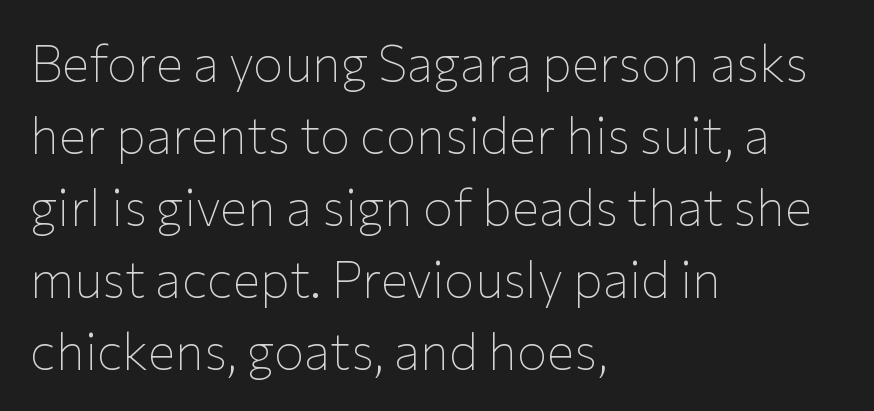
{"serif": "no", "italic": "no", "bold": "no", "weight": "thin", "width": "normal", "stroke_contrast": "low", "x_height": "medium", "monospaced": "no", "underline": "no", "align": "left", "line_spacing": "normal", "line_spacing_ratio": 1.41, "letter_spacing": "normal", "letter_spacing_em": 0.0, "glyph_px": 51}
